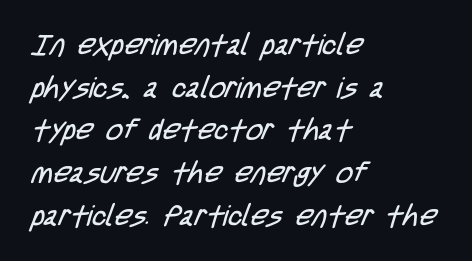
{"serif": "no", "bold": "no", "weight": "regular", "width": "condensed", "stroke_contrast": "low", "x_height": "large", "monospaced": "no", "underline": "no", "align": "left", "line_spacing": "normal", "line_spacing_ratio": 1.47, "letter_spacing": "normal", "letter_spacing_em": 0.0, "glyph_px": 29}
